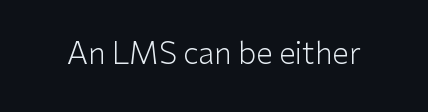
Q: Is the text bold? A: No.
Q: Is the text italic (slanted)? A: No, it is upright.
Q: Is the typeface a serif or a sans-serif typeface? A: Sans-serif.
Q: Is the text underlined? A: No.
Q: Is the spacing between letters normal or unusually wide? A: Normal.
Q: Width (condensed, normal, or wide)? A: Normal.
Q: Stroke contrast? A: Low.
Q: x-height? A: Medium.
Q: Monospaced? A: No.
